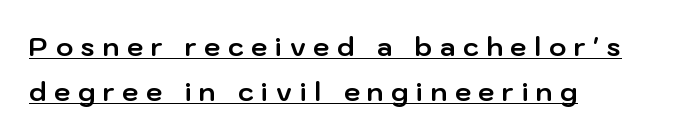
If you drew a ruler down the left edge, every line would touch it. Loose tracking; the words dissolve into strings of separated letters. The typesetting leans heavy: a genuine bold. The face used here appears with an underline applied.
